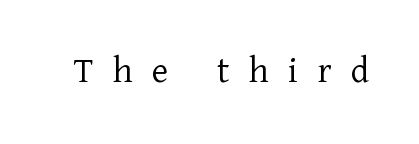
Q: Is the text bold? A: No.
Q: Is the text italic (slanted)? A: No, it is upright.
Q: Is the typeface a serif or a sans-serif typeface? A: Serif.
Q: Is the text underlined? A: No.
Q: Is the spacing between letters normal or unusually wide? A: Unusually wide.
Q: Width (condensed, normal, or wide)? A: Normal.
Q: Stroke contrast? A: Low.
Q: x-height? A: Medium.
Q: Monospaced? A: No.
